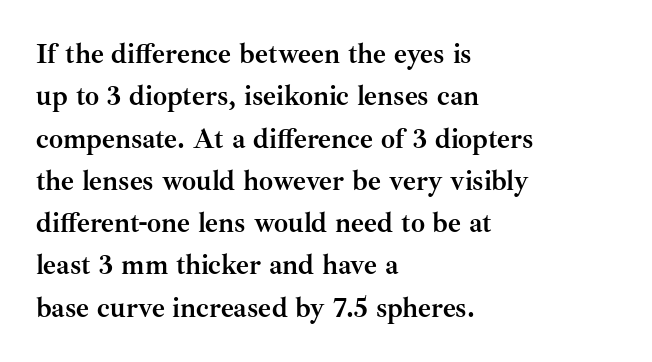
The image shows 28 px semibold serif type, upright; set left-aligned, normal line spacing (1.51x), normal letter spacing, not underlined; medium stroke contrast and a small x-height.
